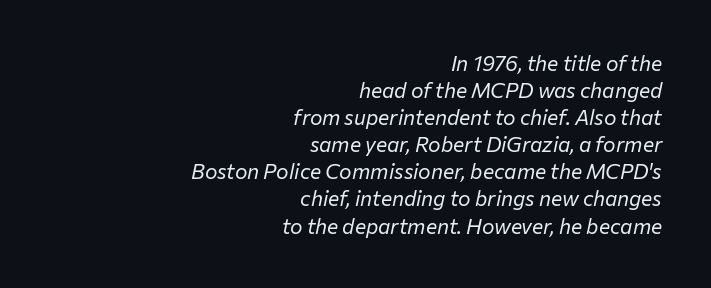
If you measured baseline to baseline, you'd find a middling distance. Standard letterfit; no display-style spreading of the glyphs. Decoration check: the copy has no underline. The cut favours lightness, reaching ordinary text weight at its darkest. Horizontally, the lines are justified to the trailing edge only.
